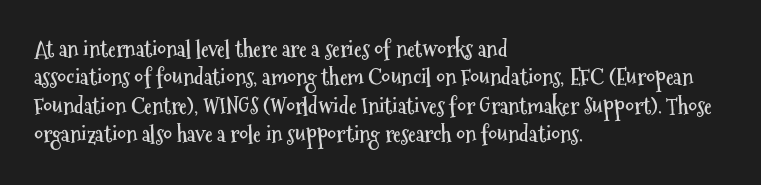
The image shows 22 px bold type, upright; set left-aligned, normal line spacing (1.29x), normal letter spacing, not underlined.
